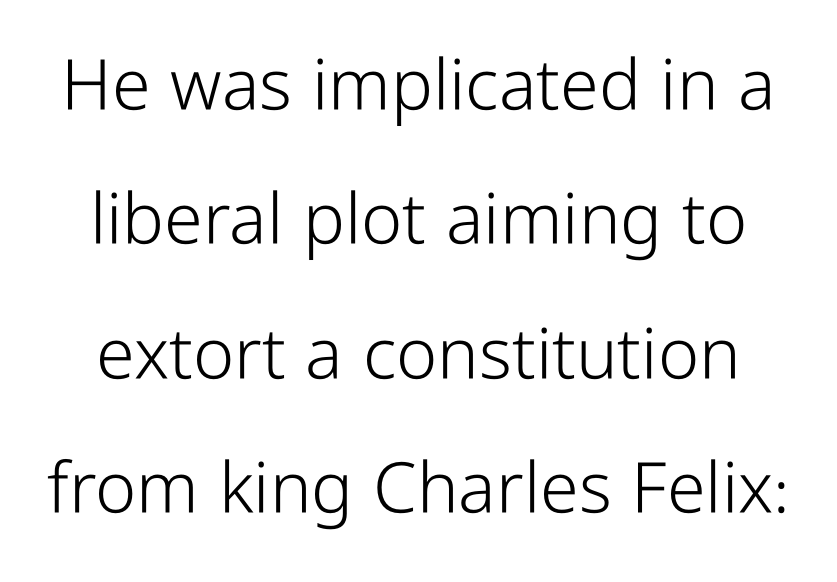
{"serif": "no", "italic": "no", "bold": "no", "weight": "light", "width": "condensed", "stroke_contrast": "low", "x_height": "medium", "monospaced": "no", "underline": "no", "line_spacing": "loose", "line_spacing_ratio": 1.92, "letter_spacing": "normal", "letter_spacing_em": 0.0, "glyph_px": 70}
